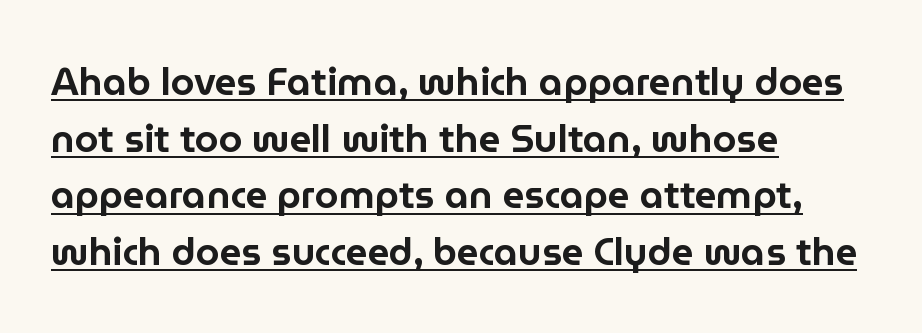
The image shows 38 px sans-serif type, upright; set left-aligned, normal line spacing (1.49x), normal letter spacing, underlined; low stroke contrast and a medium x-height.
